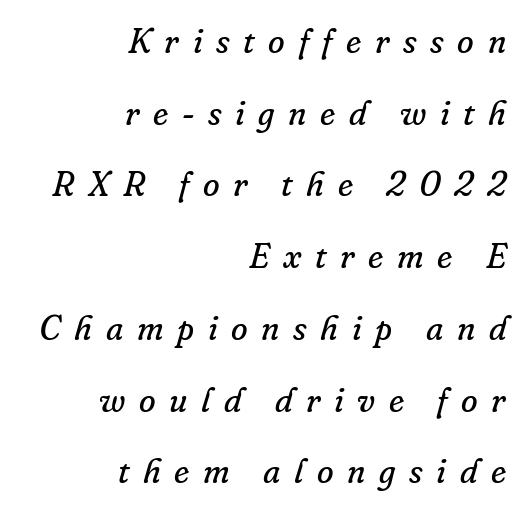
The letters look calm and open, with moderate or lighter stems. The letterforms stand isolated, each surrounded by extra space. Proportional: the letters do not fall into vertical columns. If you measured baseline to baseline, you'd find a long distance. The axis of the letterforms is tilted away from vertical.
